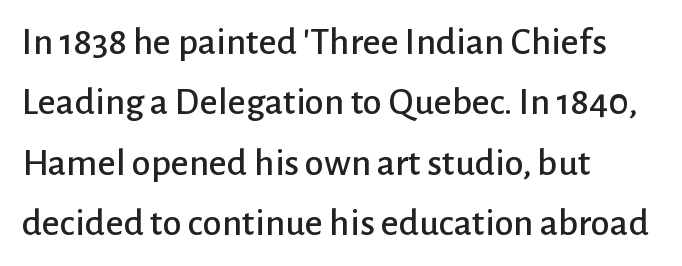
Q: Is the text italic (slanted)? A: No, it is upright.
Q: Is the typeface a serif or a sans-serif typeface? A: Sans-serif.
Q: Is the text underlined? A: No.
Q: How is the paragraph aligned? A: Left-aligned.
Q: Is the spacing between letters normal or unusually wide? A: Normal.
Q: Is the spacing between lines tight, normal or loose? A: Normal.
Q: Width (condensed, normal, or wide)? A: Normal.
Q: Stroke contrast? A: Low.
Q: x-height? A: Medium.
Q: Monospaced? A: No.
